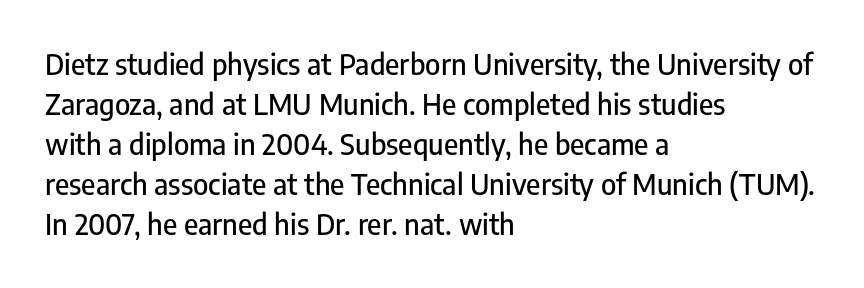
{"serif": "no", "italic": "no", "width": "condensed", "stroke_contrast": "low", "x_height": "medium", "monospaced": "no", "underline": "no", "align": "left", "line_spacing": "normal", "line_spacing_ratio": 1.38, "letter_spacing": "normal", "letter_spacing_em": 0.0, "glyph_px": 29}
